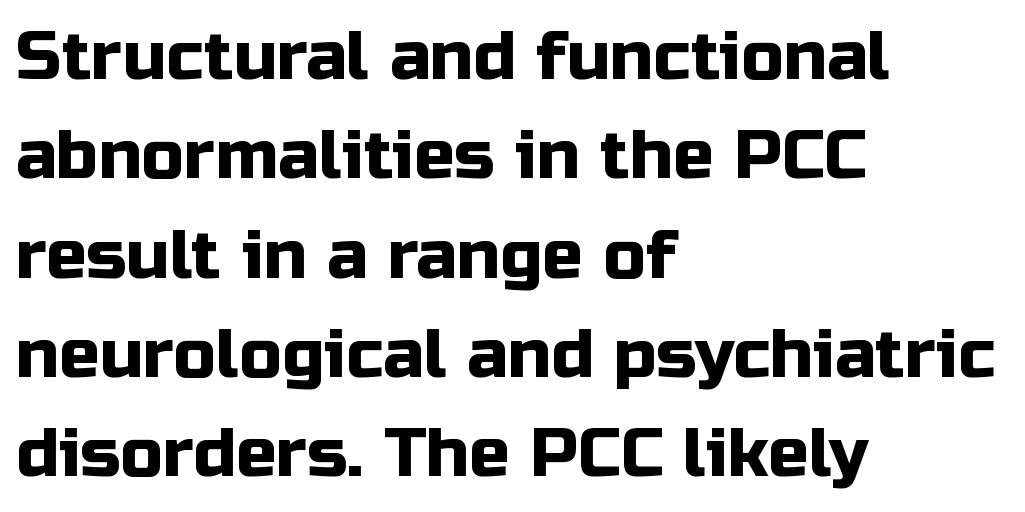
Q: Is the text italic (slanted)? A: No, it is upright.
Q: Is the typeface a serif or a sans-serif typeface? A: Sans-serif.
Q: Is the text underlined? A: No.
Q: How is the paragraph aligned? A: Left-aligned.
Q: Is the spacing between letters normal or unusually wide? A: Normal.
Q: Is the spacing between lines tight, normal or loose? A: Normal.
Q: Width (condensed, normal, or wide)? A: Normal.
Q: Stroke contrast? A: Low.
Q: x-height? A: Medium.
Q: Monospaced? A: No.
